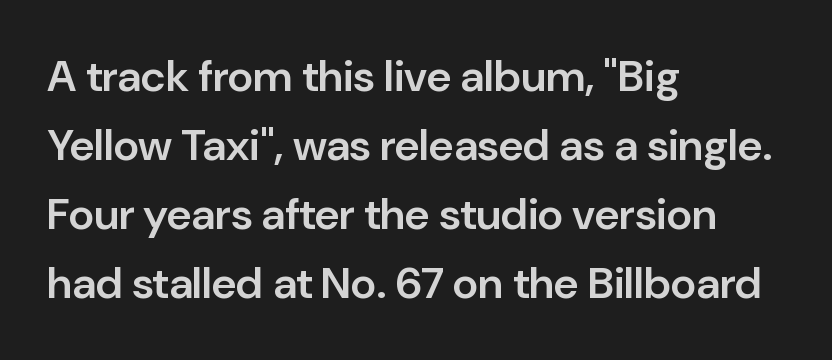
Rows of type keep a routine distance in the vertical direction. Just letters on the line, the space beneath them empty. Words appear dense and cohesive because spacing is normal. The lettering stays uniformly vertical, giving the passage a roman look. The passage shown is semibold, sitting just below true bold.
